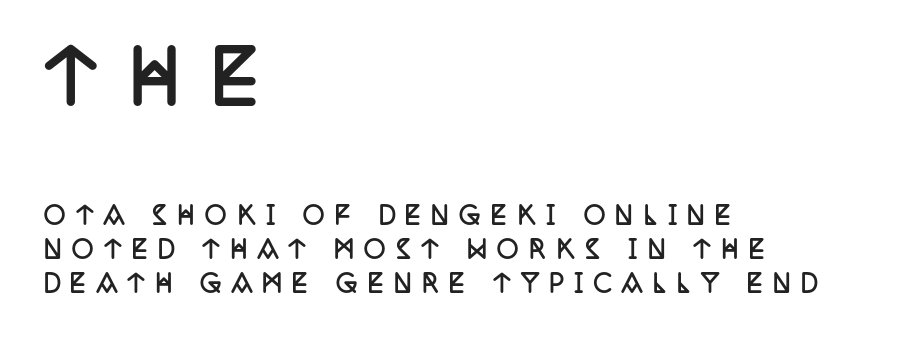
The image shows 72 px semibold, condensed serif type, upright; set left-aligned, normal line spacing (1.41x), unusually wide letter spacing (+0.42 em), not underlined; the first (top) block is 3.0x larger; low stroke contrast and a large x-height.
